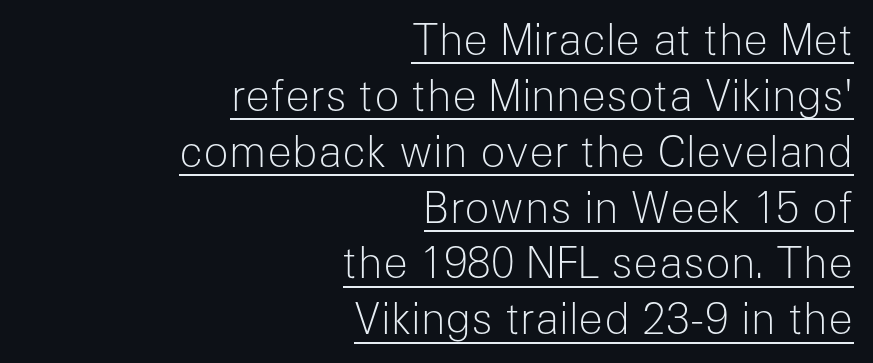
The image shows 42 px light sans-serif type, upright; set right-aligned, normal line spacing (1.33x), normal letter spacing, underlined; low stroke contrast and a medium x-height.
